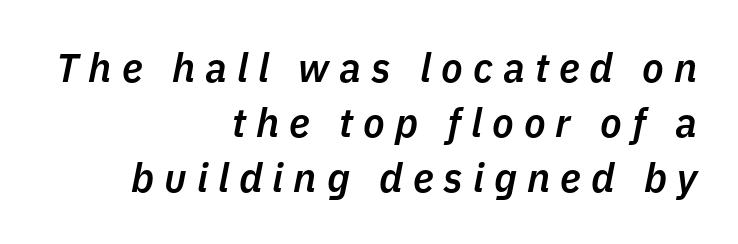
{"italic": "yes", "lean": "right", "slant_degrees": 11, "bold": "semi", "weight": "semibold", "width": "normal", "stroke_contrast": "low", "x_height": "medium", "monospaced": "no", "underline": "no", "align": "right", "line_spacing": "normal", "line_spacing_ratio": 1.37, "letter_spacing": "wide", "letter_spacing_em": 0.25, "glyph_px": 40}
